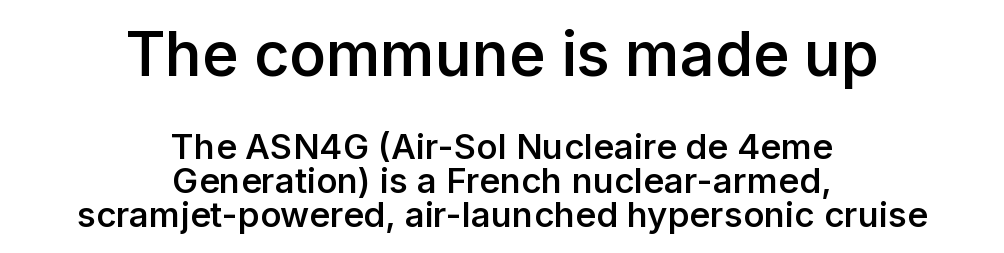
Q: Is the text bold? A: Semi-bold.
Q: Is the text italic (slanted)? A: No, it is upright.
Q: Is the typeface a serif or a sans-serif typeface? A: Sans-serif.
Q: Is the text underlined? A: No.
Q: How is the paragraph aligned? A: Centered.
Q: Is the spacing between letters normal or unusually wide? A: Normal.
Q: Is the spacing between lines tight, normal or loose? A: Tight.
Q: Which block of text is set in a larger size, the first (top) or the second (bottom)? A: The first (top) one.
Q: Width (condensed, normal, or wide)? A: Normal.
Q: Stroke contrast? A: Low.
Q: x-height? A: Medium.
Q: Monospaced? A: No.
